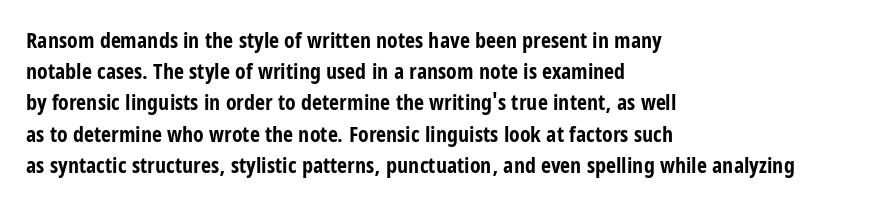
The image shows 22 px bold type, upright; set left-aligned, normal line spacing (1.42x), normal letter spacing, not underlined.
